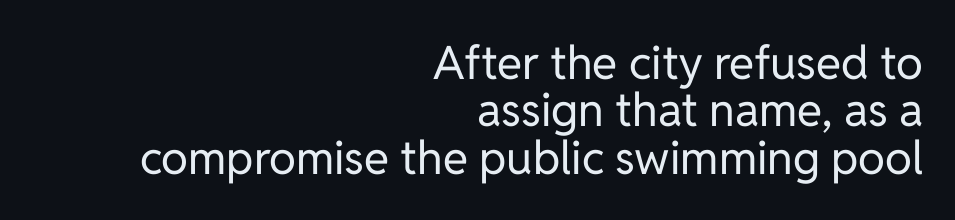
How are the letters spaced? Ordinarily, with no added tracking. Leading is clearly below the norm, producing a dense column. The baseline area is clear. Does the copy run flush right? Yes — the right margin is perfectly even. The typesetting does not lean heavy: it is not bold.
